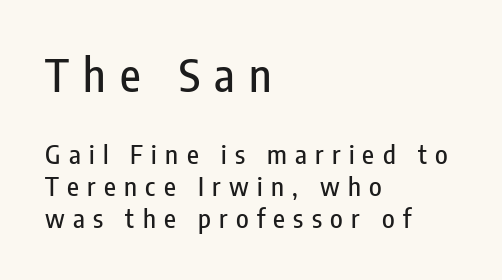
{"serif": "no", "italic": "no", "width": "condensed", "stroke_contrast": "low", "x_height": "medium", "monospaced": "no", "underline": "no", "align": "left", "line_spacing_ratio": 1.24, "letter_spacing": "wide", "letter_spacing_em": 0.32, "larger_block": "first", "size_ratio": 1.73, "glyph_px": 45}
